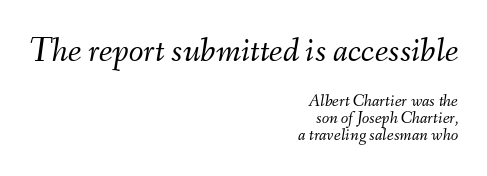
The passage shown leans; its letterforms are oblique. Each row of text sits above clean, open space. The letterforms sit at book weight or below. Observe the ordinary spacing: letters are neighbours, not strangers. The rendering anchors every line to the right-hand side.
